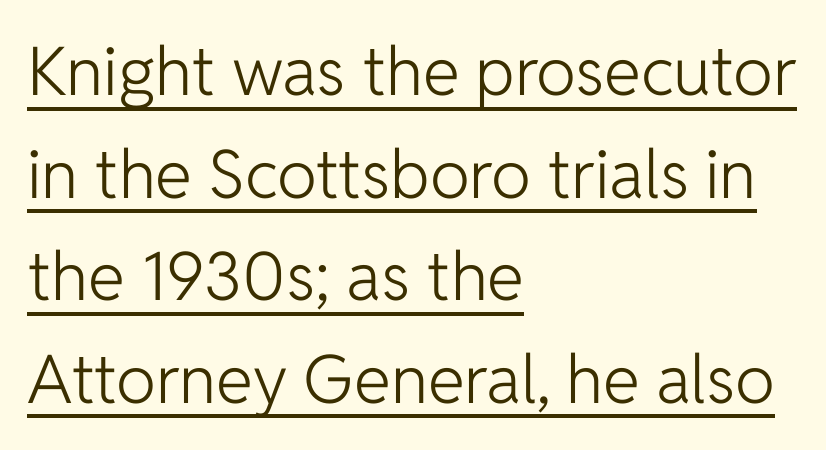
{"serif": "no", "italic": "no", "bold": "no", "weight": "light", "width": "normal", "stroke_contrast": "low", "x_height": "medium", "monospaced": "no", "underline": "yes", "align": "left", "line_spacing": "normal", "line_spacing_ratio": 1.53, "letter_spacing": "normal", "letter_spacing_em": 0.0, "glyph_px": 67}
